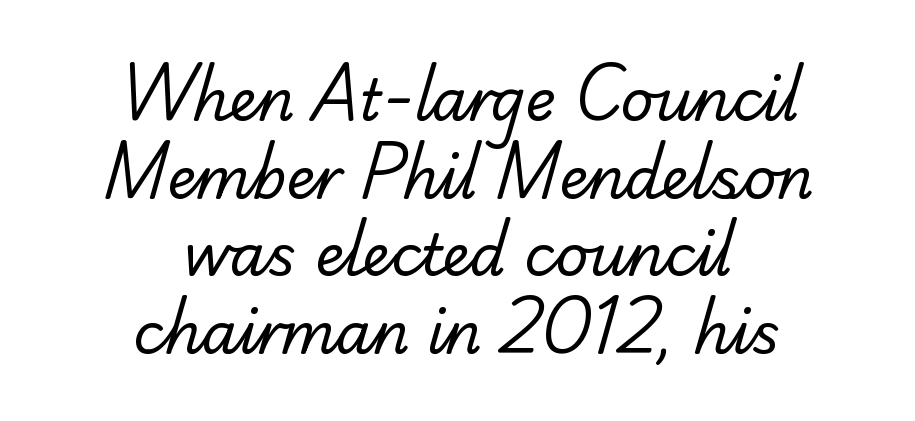
Caption: standard tracking, unaltered. Summary of weight: not heavy and not bold. The face used here is proportionally spaced, like ordinary book or web type. Glance below the letters and you will spot only blank space.
